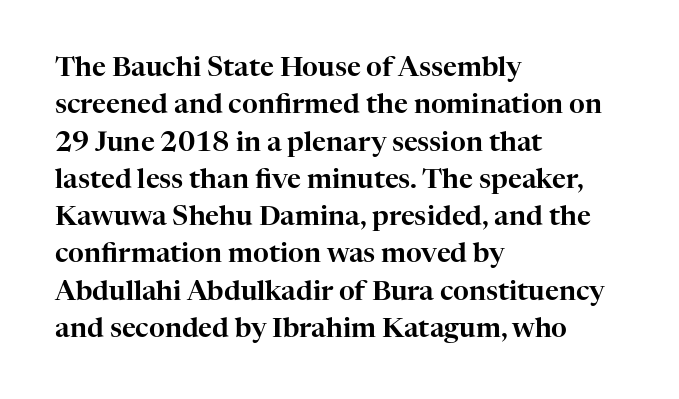
Normally led — the rows are evenly, conventionally spaced. Letter spacing: default. This is the regular roman posture of the typeface. Clear beneath every line of the passage. This rendering uses left alignment, leaving the right contour irregular.
